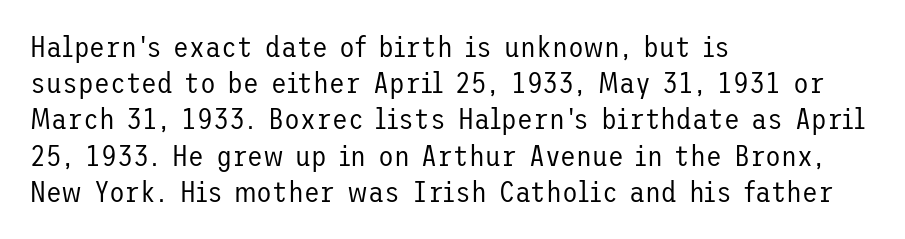
Quick note: not italic, upright. The rendering keeps characters at their native spacing. Letters have the restrained weight of plain body copy at most. Regarding leading, the lines here are spaced in the standard way. Plain, unruled lines of type.
